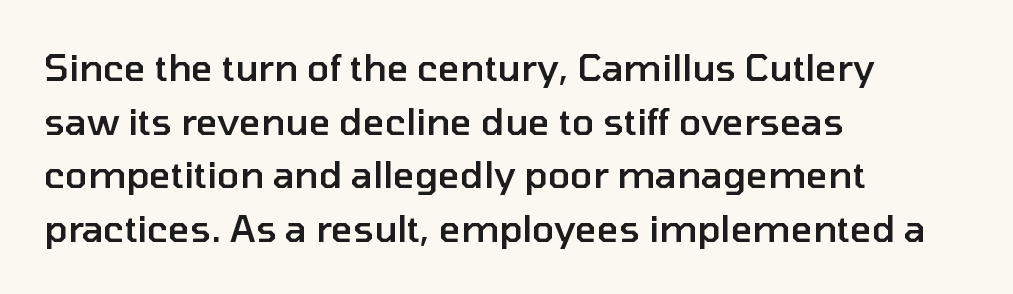
{"serif": "no", "italic": "no", "bold": "semi", "weight": "semibold", "width": "normal", "stroke_contrast": "low", "x_height": "medium", "monospaced": "no", "underline": "no", "align": "left", "line_spacing": "normal", "line_spacing_ratio": 1.45, "letter_spacing": "normal", "letter_spacing_em": 0.0, "glyph_px": 37}
